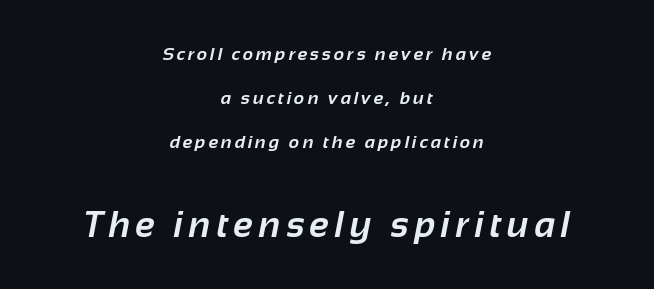
The letters advance in unequal steps, a hallmark of proportional type. Widely set lines give the paragraph a tall, airy silhouette. Descenders are the only things crossing below the line. Leftover space on each line is divided equally before and after the words.
